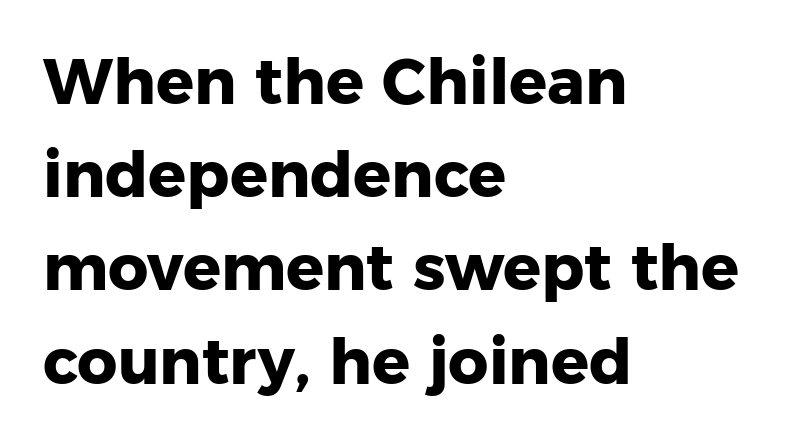
The image shows 63 px heavy sans-serif type, upright; set left-aligned, normal line spacing (1.48x), normal letter spacing, not underlined; low stroke contrast and a medium x-height.
